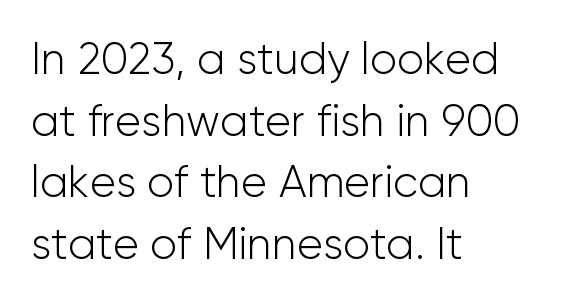
Q: Is the text bold? A: No.
Q: Is the text italic (slanted)? A: No, it is upright.
Q: Is the typeface a serif or a sans-serif typeface? A: Sans-serif.
Q: Is the text underlined? A: No.
Q: How is the paragraph aligned? A: Left-aligned.
Q: Is the spacing between letters normal or unusually wide? A: Normal.
Q: Is the spacing between lines tight, normal or loose? A: Normal.
Q: Width (condensed, normal, or wide)? A: Normal.
Q: Stroke contrast? A: Low.
Q: x-height? A: Medium.
Q: Monospaced? A: No.
